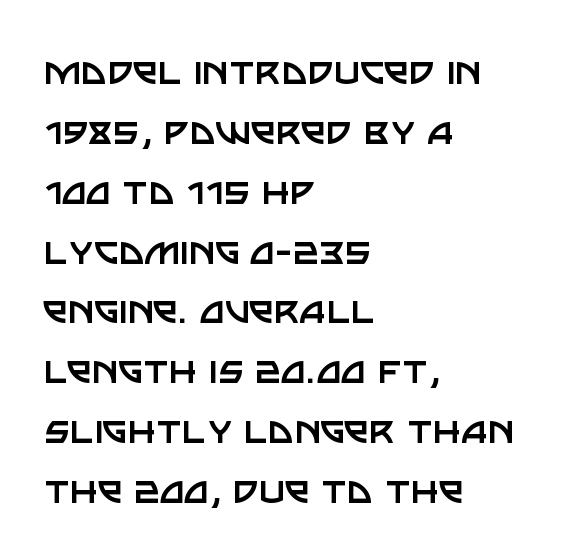
{"serif": "no", "italic": "no", "bold": "no", "weight": "regular", "width": "normal", "stroke_contrast": "low", "x_height": "large", "monospaced": "no", "underline": "no", "align": "left", "line_spacing": "normal", "line_spacing_ratio": 1.33, "letter_spacing": "normal", "letter_spacing_em": 0.0, "glyph_px": 45}
